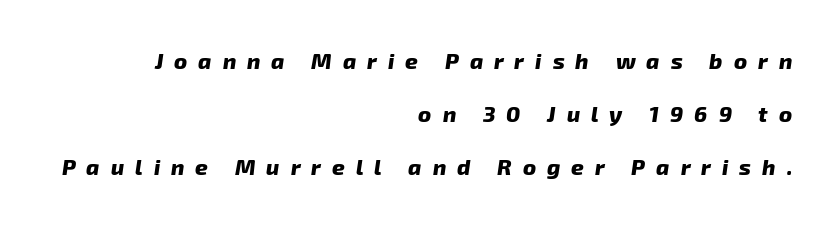
Q: Is the text bold? A: Yes.
Q: Is the text italic (slanted)? A: Yes, it leans right by about 8 degrees.
Q: Is the text underlined? A: No.
Q: How is the paragraph aligned? A: Right-aligned.
Q: Is the spacing between letters normal or unusually wide? A: Unusually wide.
Q: Is the spacing between lines tight, normal or loose? A: Loose.
